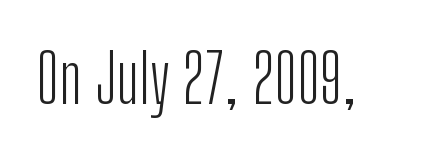
{"serif": "no", "italic": "no", "bold": "no", "weight": "light", "width": "condensed", "stroke_contrast": "low", "x_height": "medium", "monospaced": "no", "underline": "no", "letter_spacing": "normal", "letter_spacing_em": 0.0, "glyph_px": 68}
